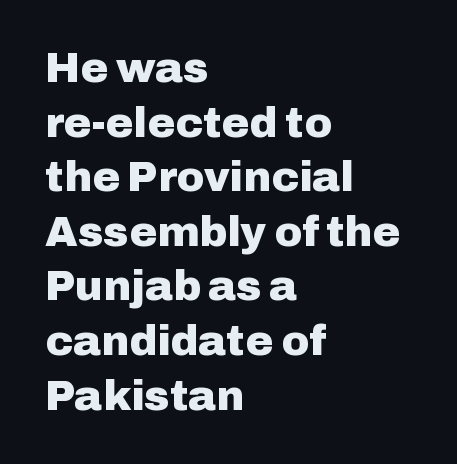
The image shows 42 px heavy sans-serif type, upright; set left-aligned, normal line spacing (1.3x), normal letter spacing, not underlined; low stroke contrast and a medium x-height.
